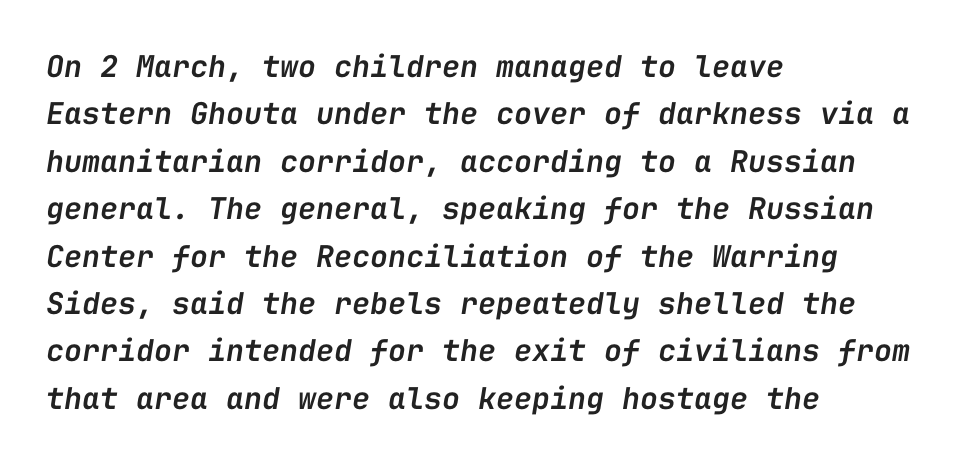
Q: Is the text bold? A: Semi-bold.
Q: Is the text italic (slanted)? A: Yes, it leans right by about 9 degrees.
Q: Is the text underlined? A: No.
Q: How is the paragraph aligned? A: Left-aligned.
Q: Is the spacing between letters normal or unusually wide? A: Normal.
Q: Is the spacing between lines tight, normal or loose? A: Normal.
Q: Width (condensed, normal, or wide)? A: Normal.
Q: Stroke contrast? A: Low.
Q: x-height? A: Medium.
Q: Monospaced? A: Yes.
